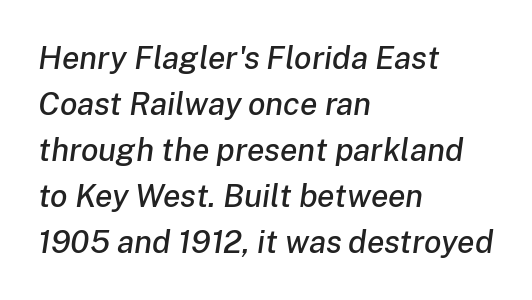
The image shows 32 px text type, italic (leaning right); set left-aligned, normal line spacing (1.44x), normal letter spacing, not underlined; low stroke contrast and a medium x-height.
